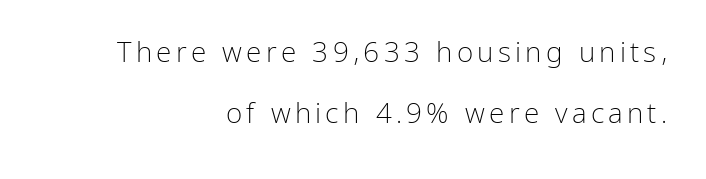
Q: Is the text bold? A: No.
Q: Is the text italic (slanted)? A: No, it is upright.
Q: Is the typeface a serif or a sans-serif typeface? A: Sans-serif.
Q: Is the text underlined? A: No.
Q: How is the paragraph aligned? A: Right-aligned.
Q: Is the spacing between lines tight, normal or loose? A: Loose.
Q: Width (condensed, normal, or wide)? A: Normal.
Q: Stroke contrast? A: Low.
Q: x-height? A: Medium.
Q: Monospaced? A: No.
